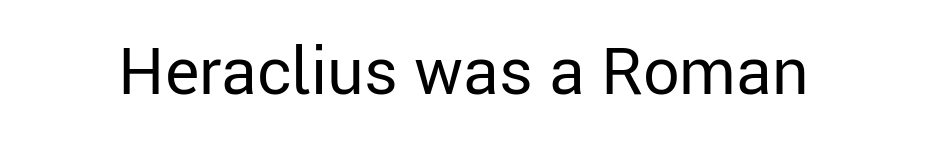
Q: Is the text bold? A: No.
Q: Is the text italic (slanted)? A: No, it is upright.
Q: Is the typeface a serif or a sans-serif typeface? A: Sans-serif.
Q: Is the text underlined? A: No.
Q: Is the spacing between letters normal or unusually wide? A: Normal.
Q: Width (condensed, normal, or wide)? A: Normal.
Q: Stroke contrast? A: Low.
Q: x-height? A: Medium.
Q: Monospaced? A: No.
